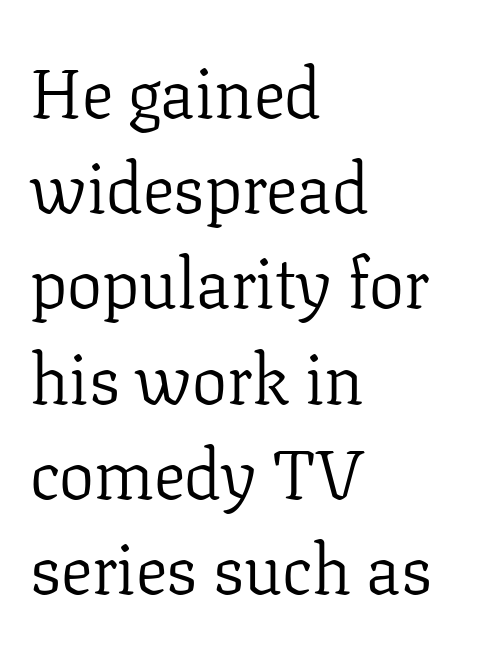
The image shows 70 px light serif type, upright; set left-aligned, normal line spacing (1.36x), normal letter spacing, not underlined; low stroke contrast and a medium x-height.
